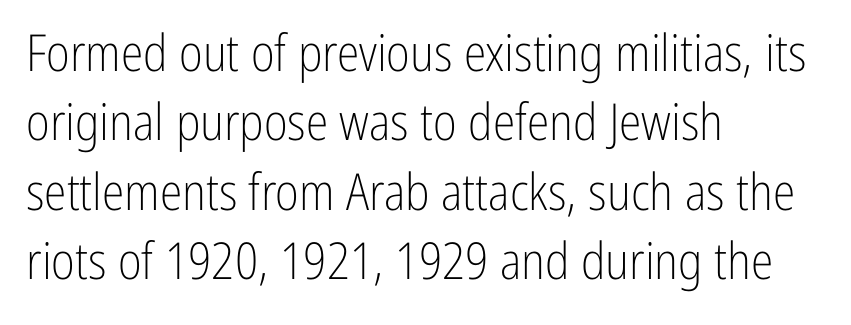
The image shows 51 px light, condensed sans-serif type, upright; set left-aligned, normal line spacing (1.36x), normal letter spacing, not underlined; low stroke contrast and a medium x-height.
